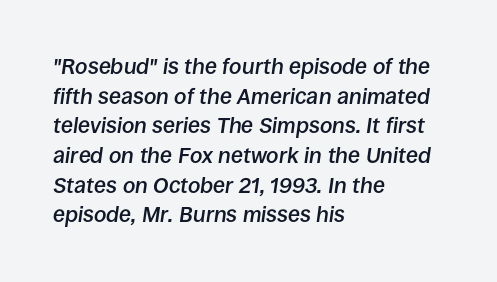
The image shows 22 px text type, italic (leaning right); set left-aligned, normal line spacing (1.35x), normal letter spacing, not underlined.
